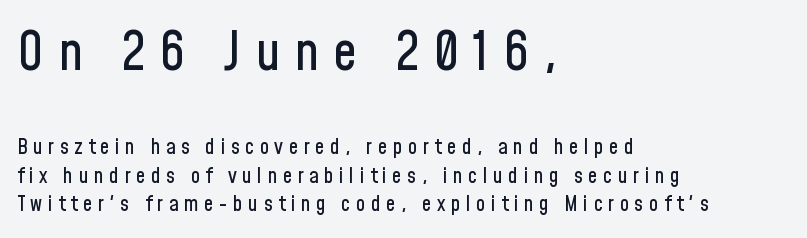
The image shows 53 px condensed sans-serif type, upright; set left-aligned, normal line spacing (1.38x), unusually wide letter spacing (+0.26 em), not underlined; the first (top) block is 2.52x larger; low stroke contrast and a medium x-height.
